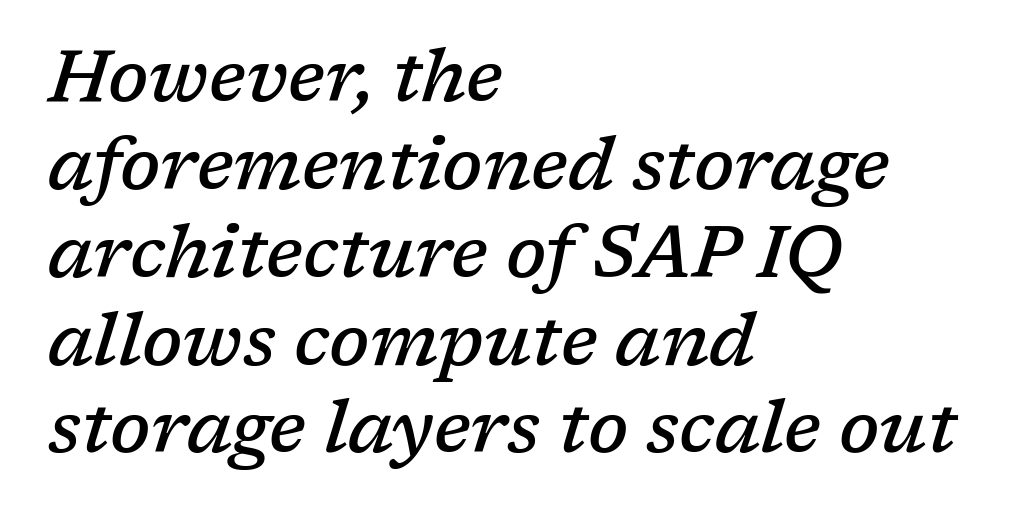
Q: Is the text bold? A: Semi-bold.
Q: Is the text italic (slanted)? A: Yes, it leans right by about 17 degrees.
Q: Is the typeface a serif or a sans-serif typeface? A: Serif.
Q: Is the text underlined? A: No.
Q: How is the paragraph aligned? A: Left-aligned.
Q: Is the spacing between letters normal or unusually wide? A: Normal.
Q: Width (condensed, normal, or wide)? A: Normal.
Q: Stroke contrast? A: Low.
Q: x-height? A: Medium.
Q: Monospaced? A: No.
